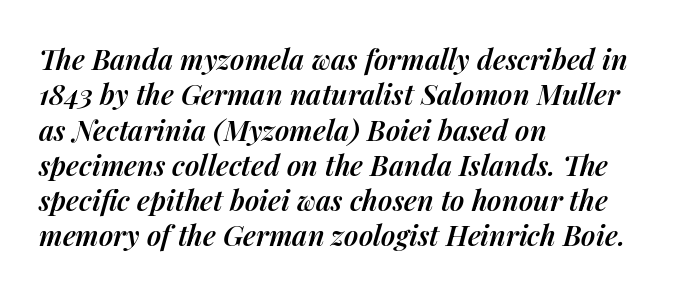
The image shows 28 px semibold type, italic (leaning right); set left-aligned, normal line spacing (1.26x), normal letter spacing, not underlined; medium stroke contrast and a medium x-height.
